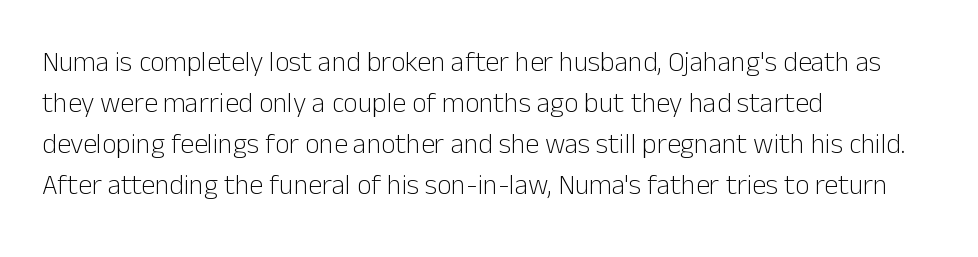
Q: Is the text bold? A: No.
Q: Is the text italic (slanted)? A: No, it is upright.
Q: Is the typeface a serif or a sans-serif typeface? A: Sans-serif.
Q: Is the text underlined? A: No.
Q: How is the paragraph aligned? A: Left-aligned.
Q: Is the spacing between letters normal or unusually wide? A: Normal.
Q: Is the spacing between lines tight, normal or loose? A: Normal.
Q: Width (condensed, normal, or wide)? A: Normal.
Q: Stroke contrast? A: Low.
Q: x-height? A: Medium.
Q: Monospaced? A: No.
